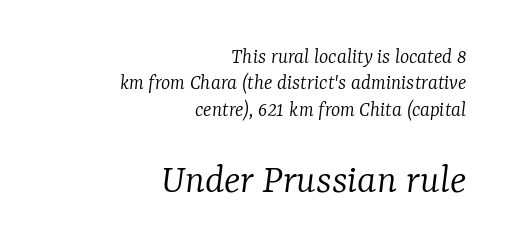
Q: Is the text bold? A: No.
Q: Is the text italic (slanted)? A: Yes, it leans right by about 7 degrees.
Q: Is the typeface a serif or a sans-serif typeface? A: Serif.
Q: Is the text underlined? A: No.
Q: How is the paragraph aligned? A: Right-aligned.
Q: Is the spacing between letters normal or unusually wide? A: Normal.
Q: Which block of text is set in a larger size, the first (top) or the second (bottom)? A: The second (bottom) one.
Q: Width (condensed, normal, or wide)? A: Normal.
Q: Stroke contrast? A: Low.
Q: x-height? A: Medium.
Q: Monospaced? A: No.
